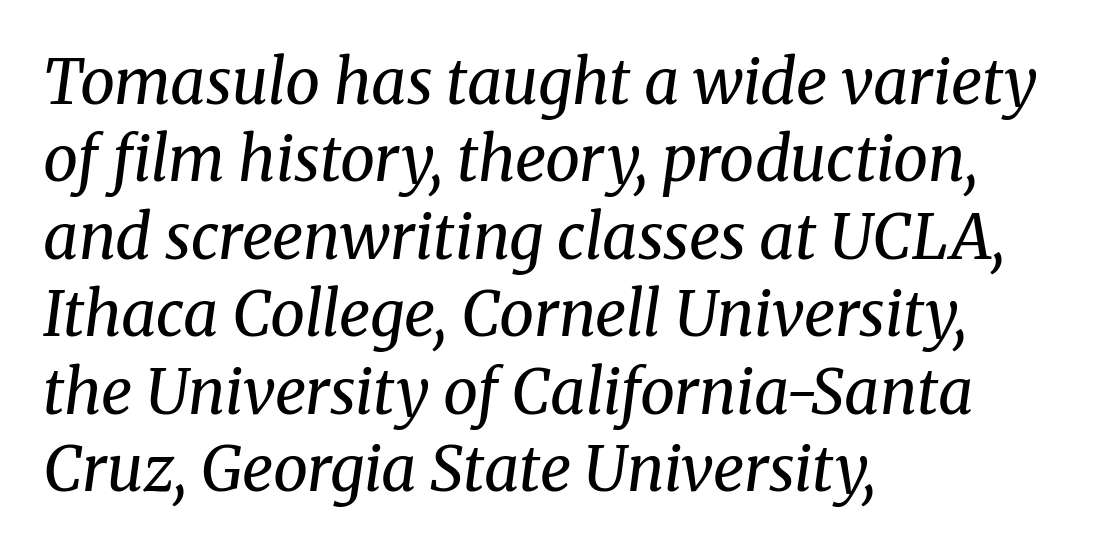
The image shows 62 px regular-weight serif type, italic (leaning right); set left-aligned, normal line spacing (1.25x), normal letter spacing, not underlined; medium stroke contrast and a medium x-height.
